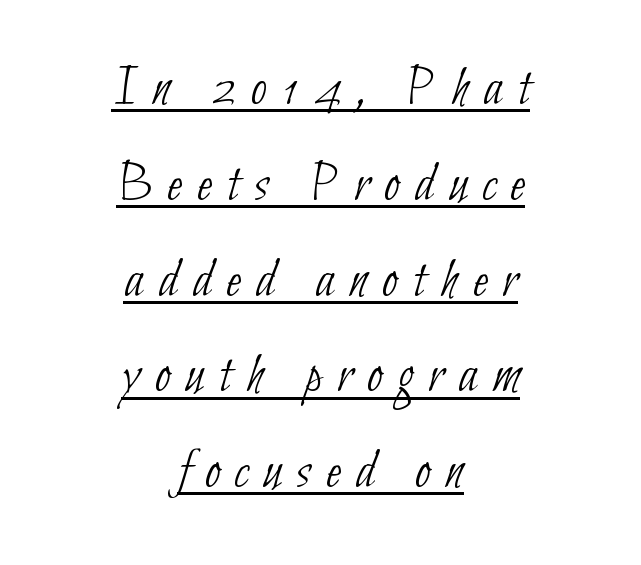
The image shows 56 px thin, condensed sans-serif type; set centered, line spacing 1.71x, unusually wide letter spacing (+0.27 em), underlined; low stroke contrast and a small x-height.
